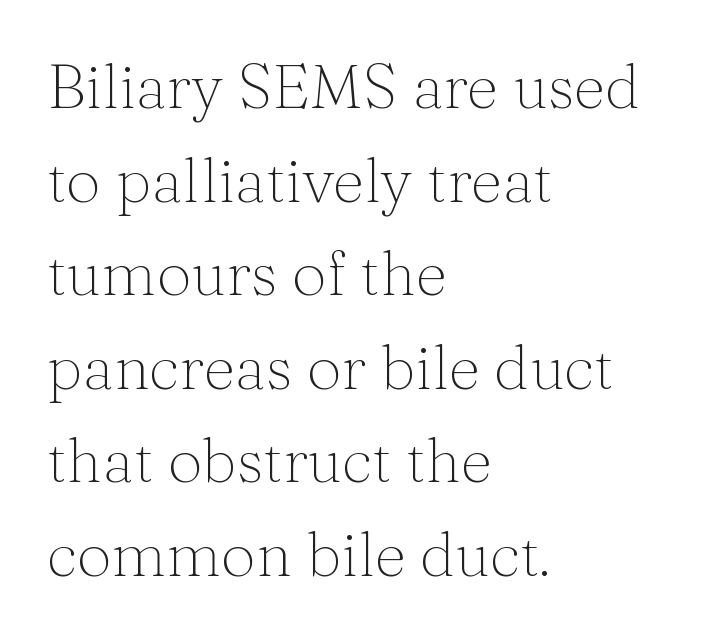
The image shows 62 px thin serif type, upright; set left-aligned, normal line spacing (1.51x), normal letter spacing, not underlined; medium stroke contrast and a medium x-height.
